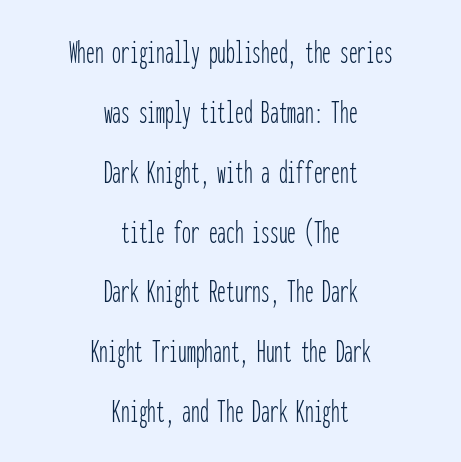
The image shows 35 px thin, condensed sans-serif type, upright, monospaced; set centered, line spacing 1.71x, normal letter spacing, not underlined; low stroke contrast and a medium x-height.
